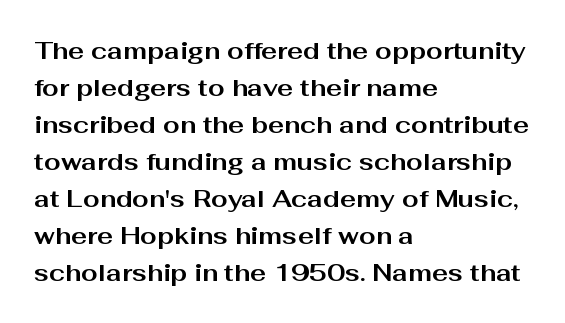
Q: Is the text bold? A: Yes.
Q: Is the text italic (slanted)? A: No, it is upright.
Q: Is the text underlined? A: No.
Q: How is the paragraph aligned? A: Left-aligned.
Q: Is the spacing between letters normal or unusually wide? A: Normal.
Q: Is the spacing between lines tight, normal or loose? A: Normal.
